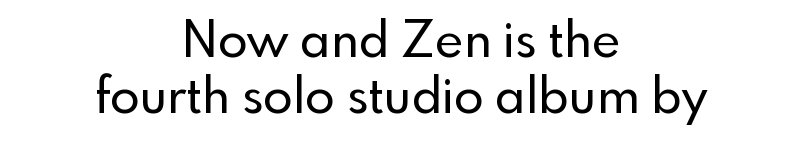
The image shows 49 px sans-serif type, upright; set centered, tight line spacing (1.14x), normal letter spacing, not underlined; a small x-height.
